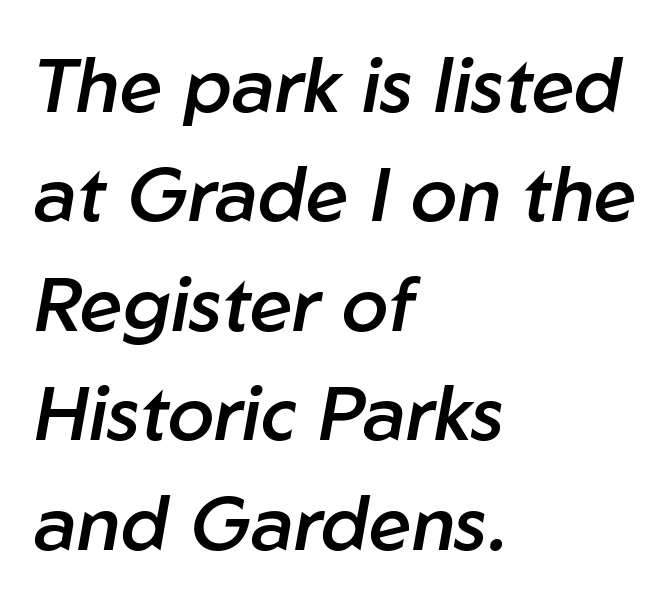
{"italic": "yes", "lean": "right", "slant_degrees": 10, "bold": "semi", "weight": "semibold", "width": "normal", "stroke_contrast": "low", "x_height": "medium", "monospaced": "no", "underline": "no", "align": "left", "line_spacing": "normal", "line_spacing_ratio": 1.44, "letter_spacing": "normal", "letter_spacing_em": 0.0, "glyph_px": 76}
